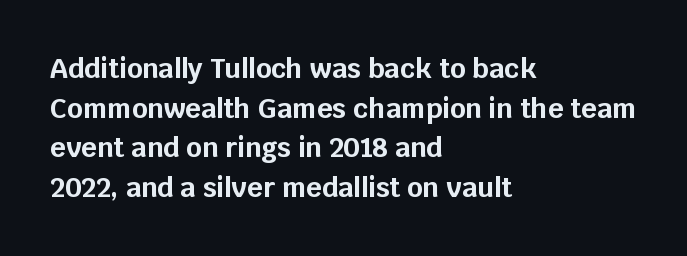
{"italic": "no", "bold": "yes", "underline": "no", "align": "left", "line_spacing": "normal", "line_spacing_ratio": 1.47, "letter_spacing": "normal", "letter_spacing_em": 0.0, "glyph_px": 27}
